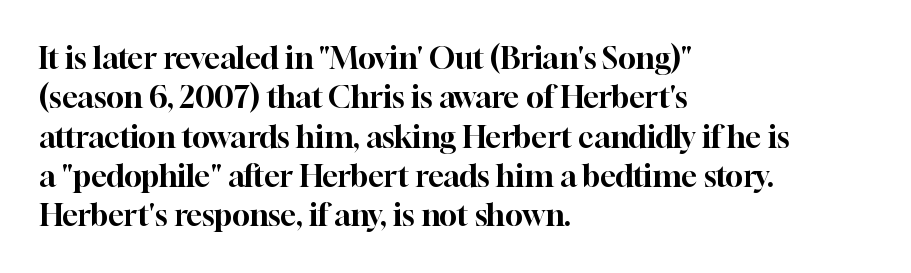
{"serif": "yes", "italic": "no", "width": "normal", "stroke_contrast": "high", "x_height": "medium", "monospaced": "no", "underline": "no", "align": "left", "line_spacing": "normal", "line_spacing_ratio": 1.31, "letter_spacing": "normal", "letter_spacing_em": 0.0, "glyph_px": 30}
